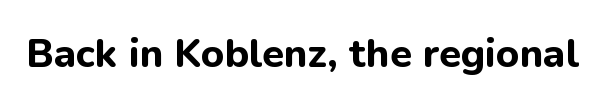
The image shows 40 px bold sans-serif type, upright; set normal letter spacing, not underlined; low stroke contrast and a medium x-height.
